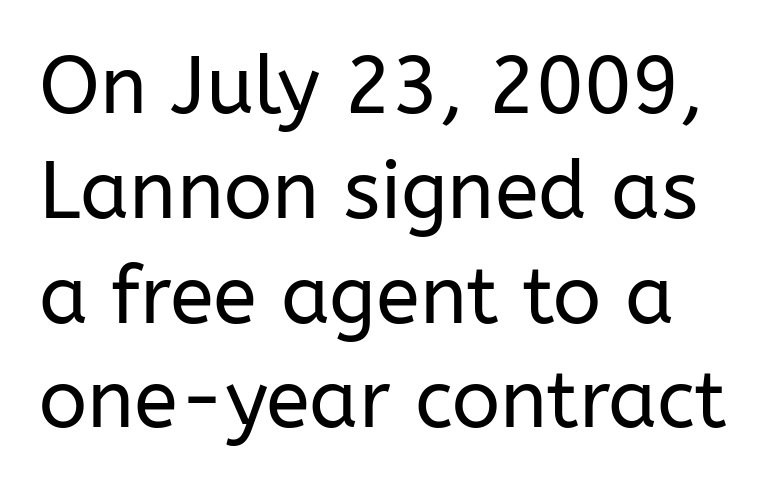
{"serif": "no", "italic": "no", "bold": "no", "weight": "regular", "width": "normal", "stroke_contrast": "low", "x_height": "medium", "monospaced": "no", "underline": "no", "line_spacing": "normal", "line_spacing_ratio": 1.31, "letter_spacing": "normal", "letter_spacing_em": 0.0, "glyph_px": 80}
